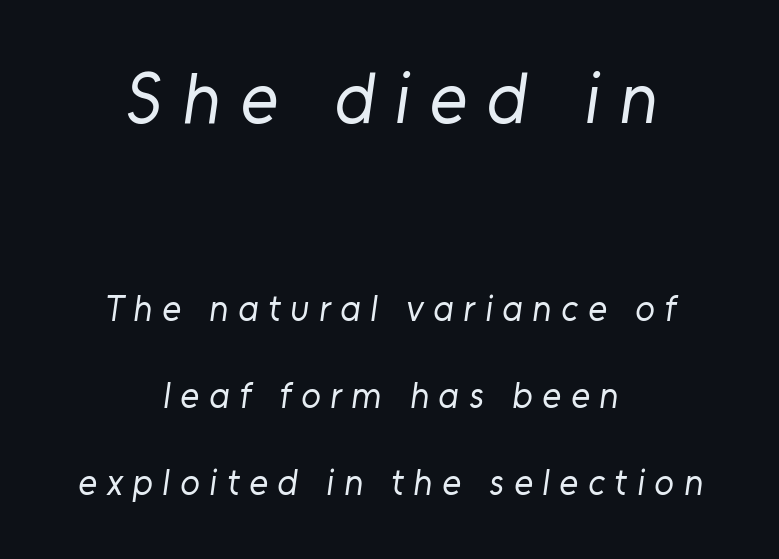
The image shows 72 px regular-weight sans-serif type; set centered, loose line spacing (2.42x), unusually wide letter spacing (+0.27 em), not underlined; the first (top) block is 2.0x larger; low stroke contrast and a medium x-height.
